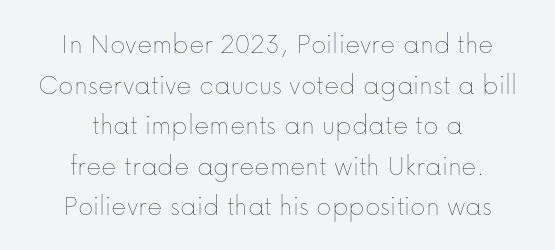
{"italic": "no", "bold": "no", "weight": "thin", "width": "normal", "stroke_contrast": "low", "x_height": "medium", "monospaced": "no", "underline": "no", "align": "center", "line_spacing": "normal", "line_spacing_ratio": 1.4, "letter_spacing": "normal", "letter_spacing_em": 0.0, "glyph_px": 29}
